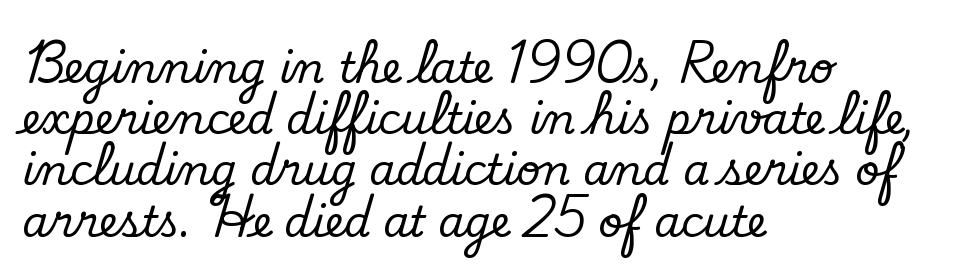
Q: Is the text italic (slanted)? A: Yes.
Q: Is the typeface a serif or a sans-serif typeface? A: Serif.
Q: Is the text underlined? A: No.
Q: How is the paragraph aligned? A: Left-aligned.
Q: Is the spacing between letters normal or unusually wide? A: Normal.
Q: Width (condensed, normal, or wide)? A: Normal.
Q: Stroke contrast? A: Low.
Q: x-height? A: Small.
Q: Monospaced? A: No.
